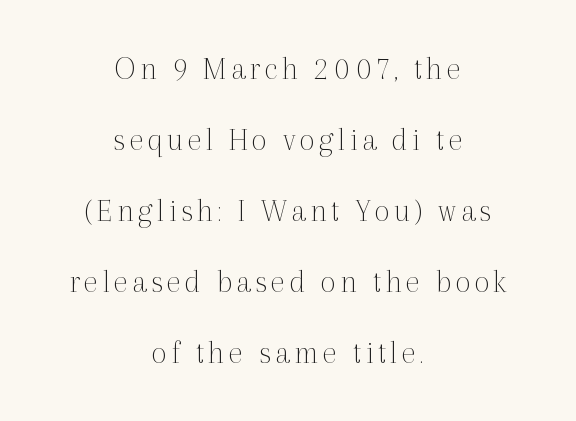
The glyphs in this specimen are seriffed. The rag falls on both sides of this text block equally. Spacing verdict: proportional, widths tailored to each character. Vertical strokes here are truly vertical.
